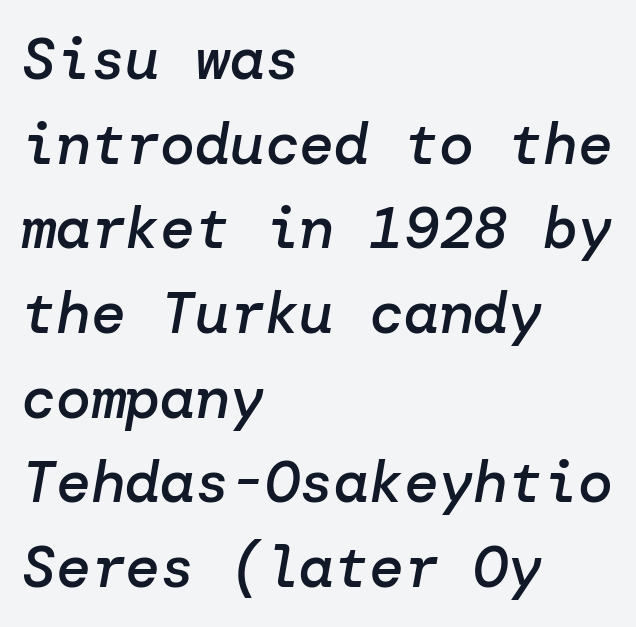
The image shows 58 px semibold type, italic (leaning right); set left-aligned, normal line spacing (1.46x), normal letter spacing, not underlined; low stroke contrast and a medium x-height.
